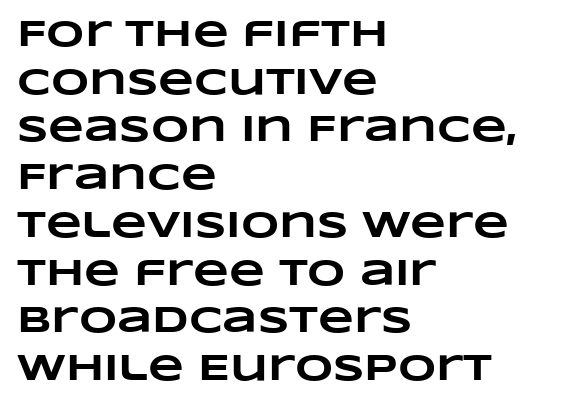
The image shows 37 px heavy, wide type; set left-aligned, normal line spacing (1.29x), normal letter spacing, not underlined; low stroke contrast and a large x-height.
